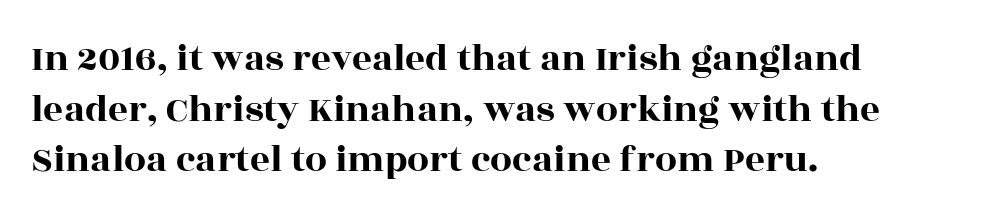
{"serif": "yes", "italic": "no", "width": "wide", "x_height": "large", "monospaced": "no", "underline": "no", "align": "left", "line_spacing": "normal", "line_spacing_ratio": 1.3, "letter_spacing": "normal", "letter_spacing_em": 0.0, "glyph_px": 39}
